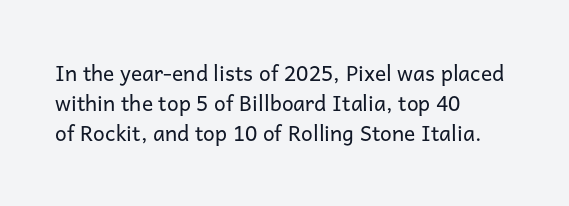
Q: Is the text bold? A: No.
Q: Is the text italic (slanted)? A: No, it is upright.
Q: Is the text underlined? A: No.
Q: How is the paragraph aligned? A: Left-aligned.
Q: Is the spacing between letters normal or unusually wide? A: Normal.
Q: Is the spacing between lines tight, normal or loose? A: Normal.
